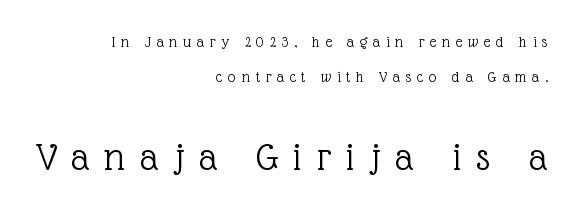
Q: Is the text bold? A: No.
Q: Is the text italic (slanted)? A: No, it is upright.
Q: Is the typeface a serif or a sans-serif typeface? A: Serif.
Q: Is the text underlined? A: No.
Q: How is the paragraph aligned? A: Right-aligned.
Q: Is the spacing between letters normal or unusually wide? A: Unusually wide.
Q: Is the spacing between lines tight, normal or loose? A: Loose.
Q: Which block of text is set in a larger size, the first (top) or the second (bottom)? A: The second (bottom) one.
Q: Width (condensed, normal, or wide)? A: Normal.
Q: x-height? A: Medium.
Q: Monospaced? A: No.
